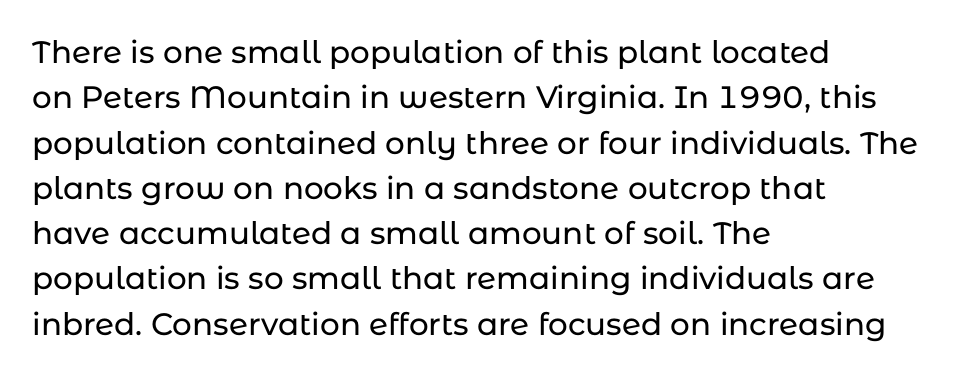
The image shows 31 px sans-serif type, upright; set left-aligned, normal line spacing (1.46x), normal letter spacing, not underlined; low stroke contrast and a medium x-height.
